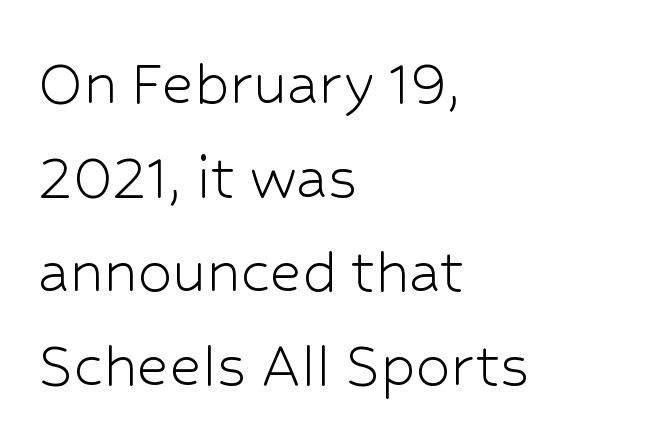
The rows are spaced the way most documents space them. Here the glyphs are tracked normally, forming tight word shapes. Unbolded letterforms with no extra heft. Classification — sans serif. The strip under each line holds only bare page. This sample has the flowing, uneven cadence of proportional lettering.
